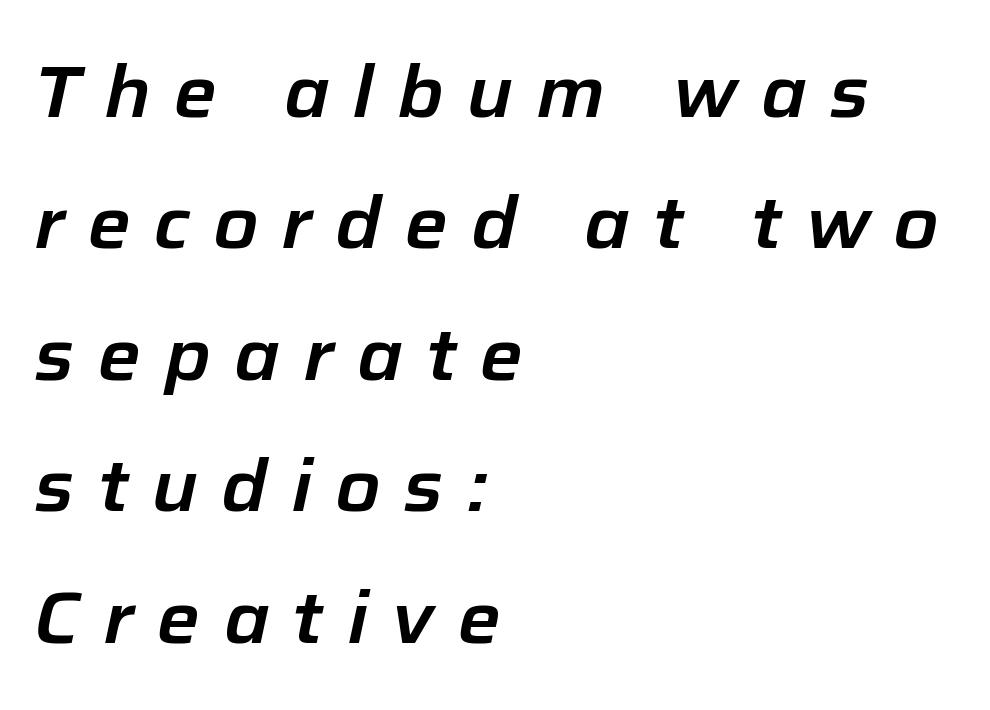
{"italic": "yes", "lean": "right", "slant_degrees": 12, "width": "normal", "stroke_contrast": "low", "x_height": "medium", "monospaced": "no", "underline": "no", "align": "left", "line_spacing_ratio": 1.8, "letter_spacing": "wide", "letter_spacing_em": 0.32, "glyph_px": 73}
